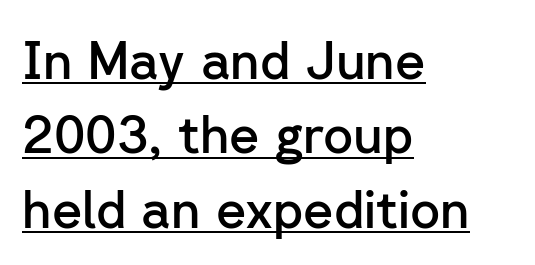
Compared with undecorated copy, this sample adds a rule below the words. This block has exactly the height ordinary leading produces. The glyphs in this specimen are sans serif. The typesetter chose a ragged-right arrangement here. Typesetter's note: demi weight, one step under bold.
